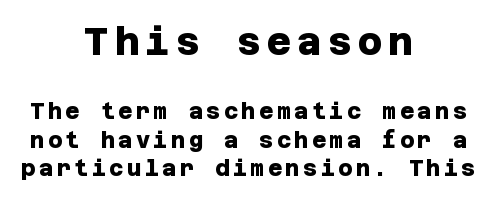
Q: Is the text bold? A: Yes.
Q: Is the typeface a serif or a sans-serif typeface? A: Sans-serif.
Q: Is the text underlined? A: No.
Q: How is the paragraph aligned? A: Centered.
Q: Is the spacing between lines tight, normal or loose? A: Normal.
Q: Which block of text is set in a larger size, the first (top) or the second (bottom)? A: The first (top) one.
Q: Width (condensed, normal, or wide)? A: Normal.
Q: Stroke contrast? A: Low.
Q: x-height? A: Large.
